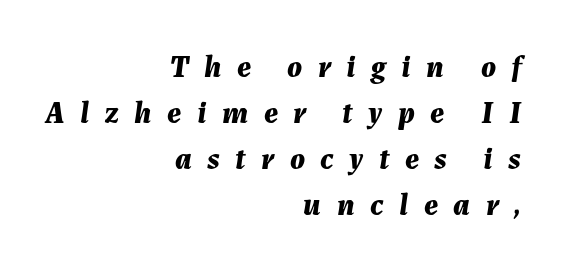
{"italic": "yes", "lean": "right", "slant_degrees": 7, "bold": "yes", "weight": "bold", "width": "normal", "stroke_contrast": "medium", "x_height": "medium", "monospaced": "no", "underline": "no", "align": "right", "line_spacing": "normal", "line_spacing_ratio": 1.48, "letter_spacing": "wide", "letter_spacing_em": 0.5, "glyph_px": 31}
